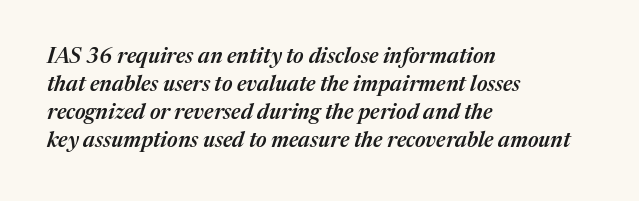
The image shows 21 px text type, italic (leaning right); set left-aligned, normal line spacing (1.34x), normal letter spacing, not underlined.
